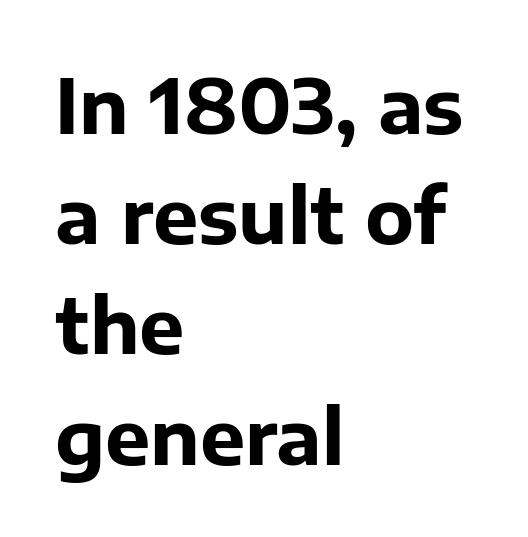
{"serif": "no", "italic": "no", "bold": "yes", "weight": "bold", "width": "normal", "stroke_contrast": "low", "x_height": "medium", "monospaced": "no", "underline": "no", "align": "left", "line_spacing": "normal", "line_spacing_ratio": 1.45, "letter_spacing": "normal", "letter_spacing_em": 0.0, "glyph_px": 76}
